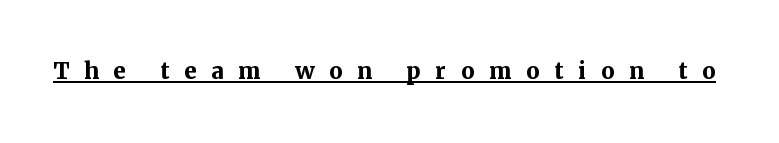
The image shows 30 px semibold serif type, upright; set unusually wide letter spacing (+0.49 em), underlined; medium stroke contrast and a medium x-height.
